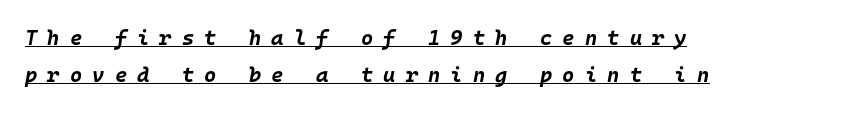
In terms of posture, this sample is oblique. These lines stack with their left ends in a neat column. Beneath each row of characters lies a ruled line. Is the letter spacing exaggerated? Yes — the characters are pushed far apart.
